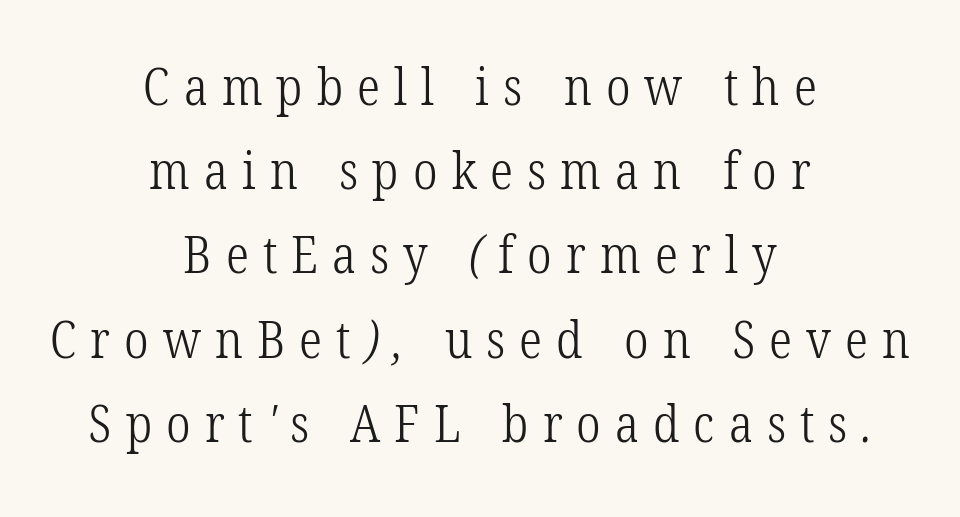
The image shows 52 px light, condensed serif type; set centered, normal line spacing (1.62x), unusually wide letter spacing (+0.27 em), not underlined; low stroke contrast and a medium x-height.
